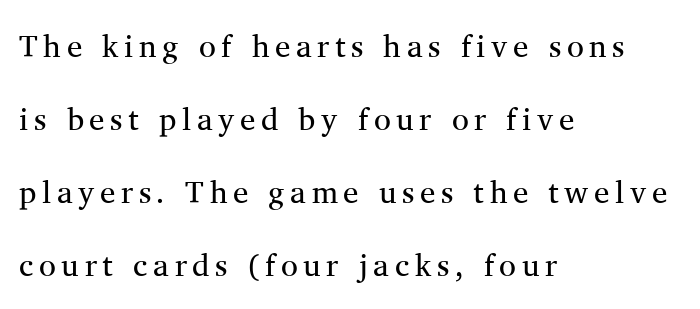
The font is comparable to plain body text, perhaps lighter. The axis of the letterforms is exactly vertical. This sample has the flowing, uneven cadence of proportional lettering. The setting favours the left margin, as ordinary paragraphs usually do. Descenders are the only things crossing below the line. The face used here is seriffed, in the tradition of book romans.
